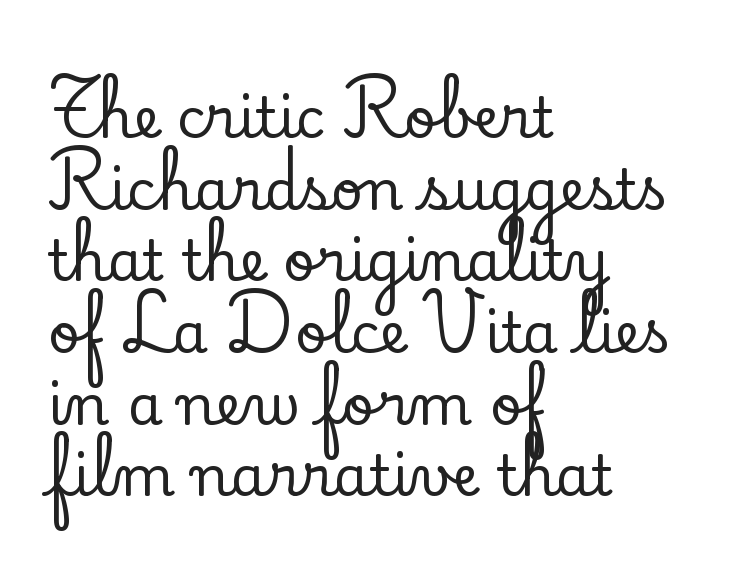
The image shows 56 px serif type, upright; set left-aligned, normal line spacing (1.28x), normal letter spacing, not underlined; low stroke contrast and a small x-height.
